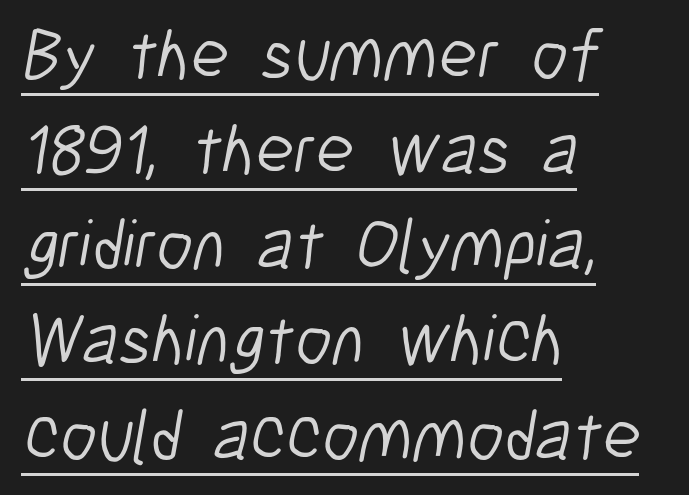
Q: Is the text bold? A: No.
Q: Is the typeface a serif or a sans-serif typeface? A: Sans-serif.
Q: Is the text underlined? A: Yes.
Q: How is the paragraph aligned? A: Left-aligned.
Q: Is the spacing between letters normal or unusually wide? A: Normal.
Q: Is the spacing between lines tight, normal or loose? A: Normal.
Q: Width (condensed, normal, or wide)? A: Condensed.
Q: Stroke contrast? A: Low.
Q: x-height? A: Medium.
Q: Monospaced? A: No.
